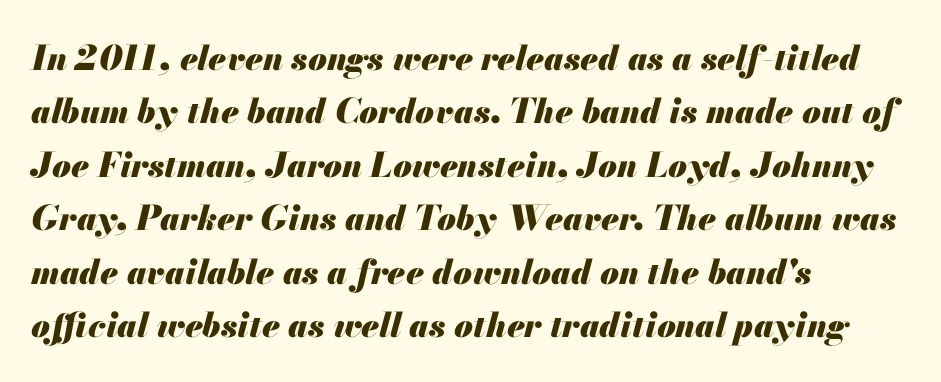
Q: Is the text bold? A: Yes.
Q: Is the text italic (slanted)? A: Yes, it leans right by about 13 degrees.
Q: Is the text underlined? A: No.
Q: How is the paragraph aligned? A: Left-aligned.
Q: Is the spacing between letters normal or unusually wide? A: Normal.
Q: Is the spacing between lines tight, normal or loose? A: Normal.
Q: Width (condensed, normal, or wide)? A: Normal.
Q: Stroke contrast? A: Medium.
Q: x-height? A: Small.
Q: Monospaced? A: No.
